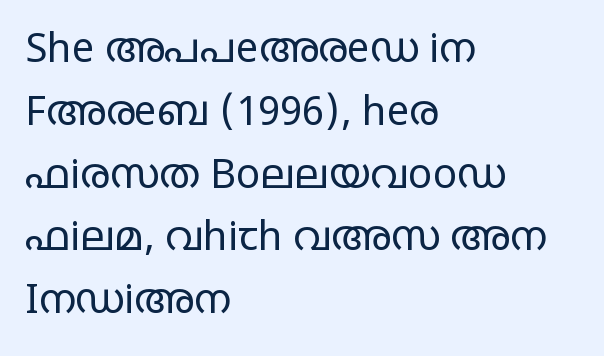
Observe the absence of serifs on each vertical stroke in this sample. A typesetter would call this proportional, since set widths differ per character. A typesetter would call this zero additional tracking. Descenders hang freely into open space. Compared with a centered layout, this one pins lines to the left instead.
